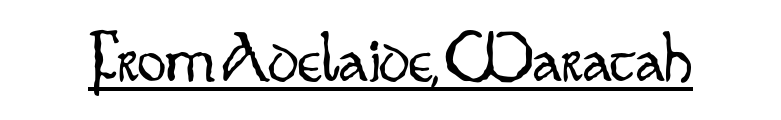
The specimen includes a rule beneath the text block's lines. The passage shown has conventional tracking throughout. No extra ink here — the face is not bold. A typesetter would mark this as roman, not italic. In terms of letterform style, serifs are entirely absent. These lines are rendered in a variable-pitch font.
